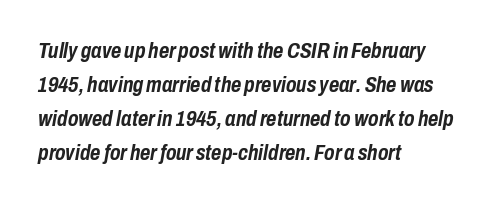
The image shows 22 px bold type, italic (leaning right); set left-aligned, normal line spacing (1.54x), normal letter spacing, not underlined.
